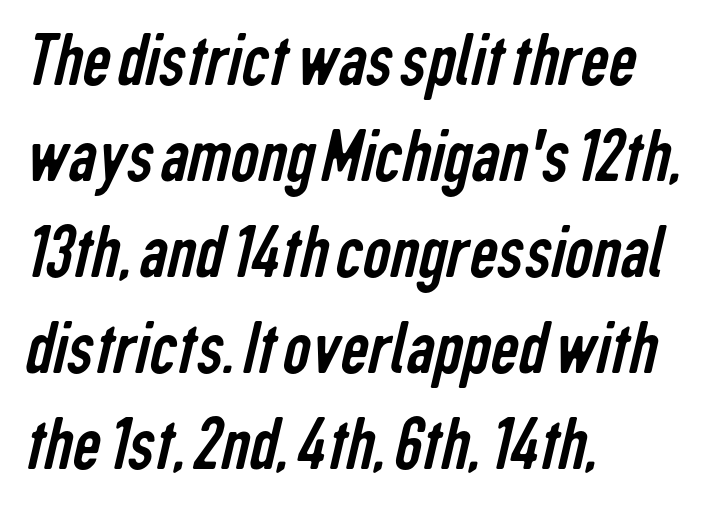
Q: Is the text bold? A: No.
Q: Is the typeface a serif or a sans-serif typeface? A: Sans-serif.
Q: Is the text underlined? A: No.
Q: How is the paragraph aligned? A: Left-aligned.
Q: Is the spacing between letters normal or unusually wide? A: Normal.
Q: Width (condensed, normal, or wide)? A: Condensed.
Q: Stroke contrast? A: Low.
Q: x-height? A: Medium.
Q: Monospaced? A: No.
